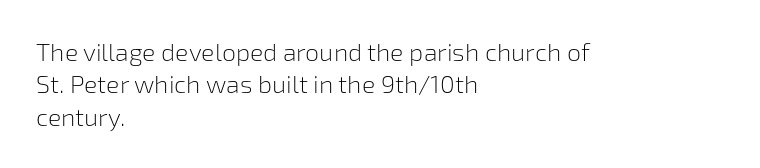
The image shows 25 px text type, upright; set left-aligned, normal line spacing (1.3x), normal letter spacing, not underlined.
